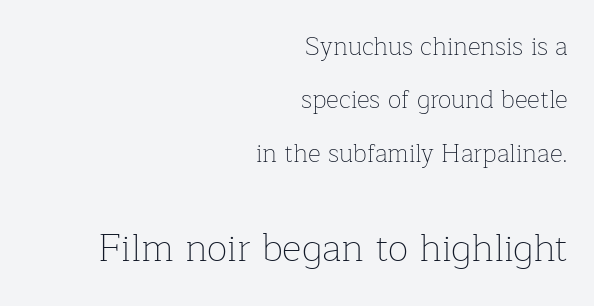
Q: Is the text bold? A: No.
Q: Is the text italic (slanted)? A: No, it is upright.
Q: Is the typeface a serif or a sans-serif typeface? A: Serif.
Q: Is the text underlined? A: No.
Q: How is the paragraph aligned? A: Right-aligned.
Q: Is the spacing between letters normal or unusually wide? A: Normal.
Q: Is the spacing between lines tight, normal or loose? A: Loose.
Q: Which block of text is set in a larger size, the first (top) or the second (bottom)? A: The second (bottom) one.
Q: Width (condensed, normal, or wide)? A: Normal.
Q: Stroke contrast? A: Low.
Q: x-height? A: Medium.
Q: Monospaced? A: No.
